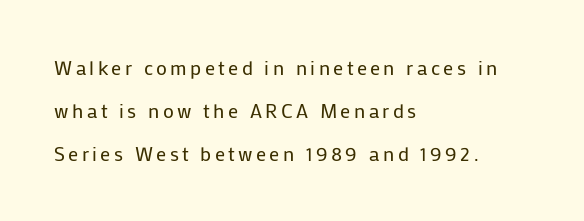
Italic: no, the glyphs are upright roman. Unbolded letterforms with no extra heft. The string is rendered with underlining switched off. The text block is weighted toward the left margin, trailing off unevenly rightward. Airy leading.
